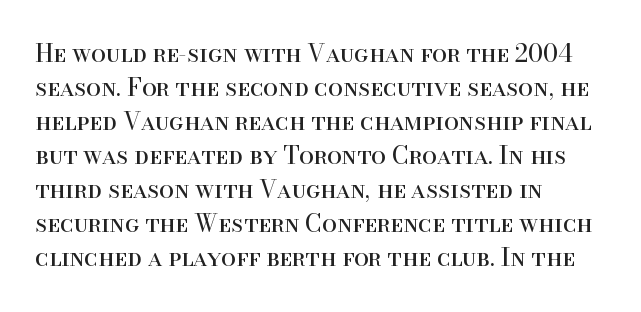
{"italic": "no", "bold": "no", "underline": "no", "align": "left", "line_spacing": "normal", "line_spacing_ratio": 1.42, "letter_spacing": "normal", "letter_spacing_em": 0.0, "glyph_px": 24}
